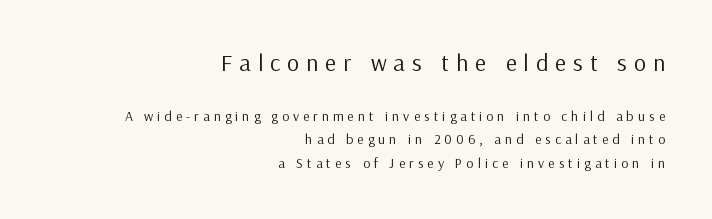
{"italic": "no", "bold": "no", "underline": "no", "align": "right", "line_spacing": "normal", "line_spacing_ratio": 1.68, "letter_spacing": "wide", "letter_spacing_em": 0.29, "larger_block": "first", "size_ratio": 1.71, "glyph_px": 24}
